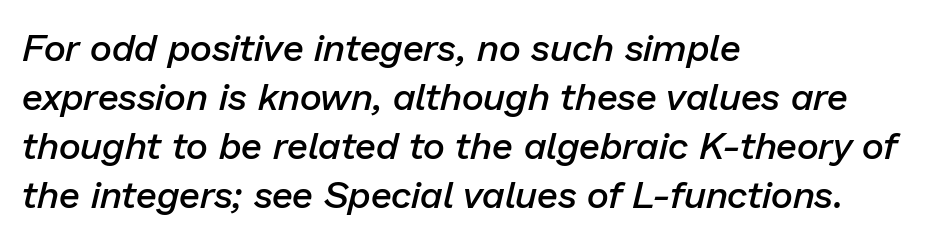
Emphasis by weight is partial: semibold. Does the copy run flush right? No — it runs flush left. The letters are slanted; this is an italic face. The strip under each line holds only bare page.
